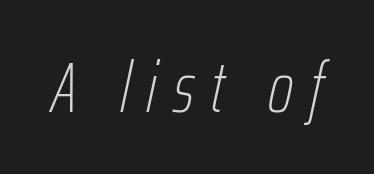
Spacing verdict: proportional, widths tailored to each character. The letterforms sit at book weight or below. No word sits above an underline. Glyph-to-glyph distance is far greater than everyday printed text.
